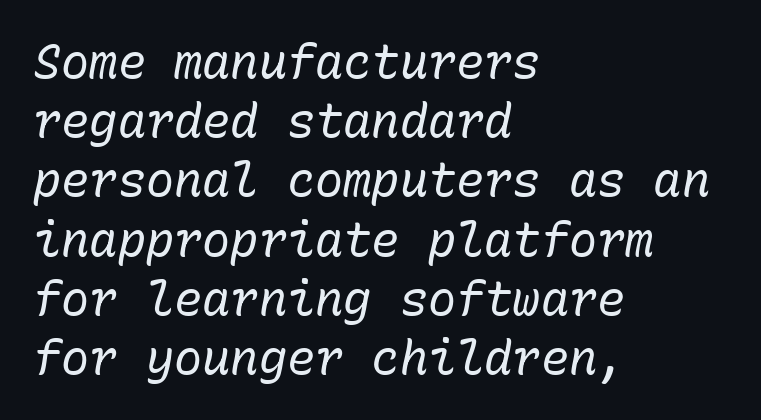
Clear beneath every line of the passage. The typography opts for an oblique posture over an upright one. No chunkiness to these letters — they're not bold. Typeset ragged right — the left edge is the straight one. The designer left line spacing at the default. A typesetter would call this monospace, since all characters share one set width.
